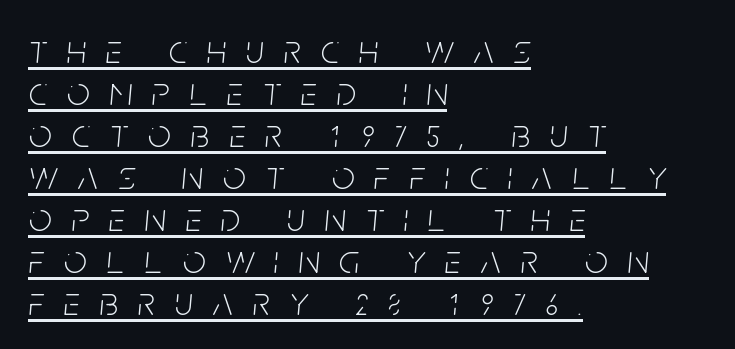
{"italic": "yes", "lean": "right", "slant_degrees": 5, "bold": "no", "weight": "light", "width": "condensed", "stroke_contrast": "low", "x_height": "large", "monospaced": "no", "underline": "yes", "align": "left", "line_spacing": "tight", "line_spacing_ratio": 1.05, "letter_spacing": "wide", "letter_spacing_em": 0.5, "glyph_px": 40}
